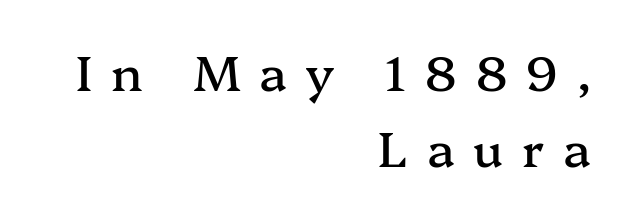
Q: Is the text italic (slanted)? A: No, it is upright.
Q: Is the typeface a serif or a sans-serif typeface? A: Serif.
Q: Is the text underlined? A: No.
Q: How is the paragraph aligned? A: Right-aligned.
Q: Is the spacing between letters normal or unusually wide? A: Unusually wide.
Q: Is the spacing between lines tight, normal or loose? A: Normal.
Q: Width (condensed, normal, or wide)? A: Normal.
Q: Stroke contrast? A: Medium.
Q: x-height? A: Medium.
Q: Monospaced? A: No.
